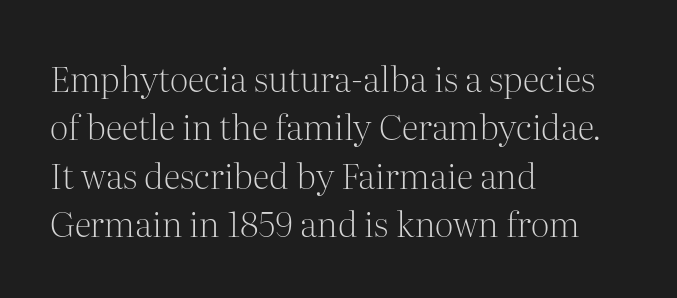
The image shows 35 px light serif type, upright; set left-aligned, normal line spacing (1.38x), normal letter spacing, not underlined; medium stroke contrast and a medium x-height.
